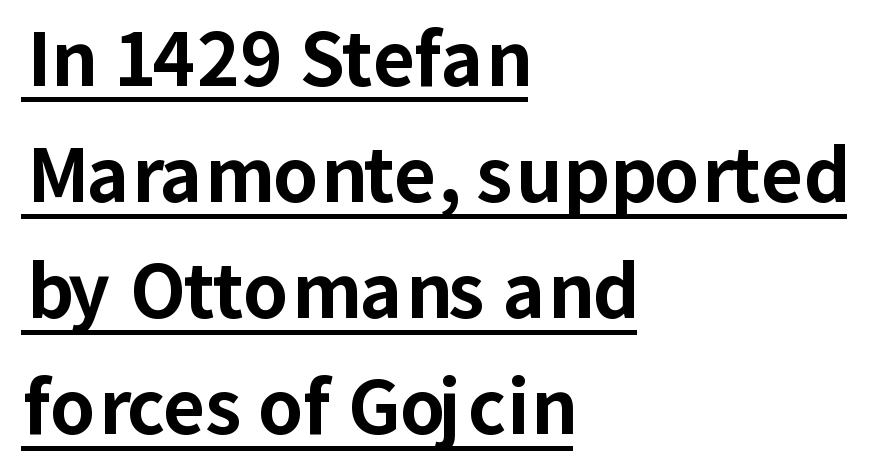
{"serif": "no", "italic": "no", "bold": "yes", "weight": "bold", "width": "normal", "stroke_contrast": "low", "x_height": "medium", "monospaced": "no", "underline": "yes", "align": "left", "line_spacing": "normal", "line_spacing_ratio": 1.59, "letter_spacing": "normal", "letter_spacing_em": 0.0, "glyph_px": 73}
